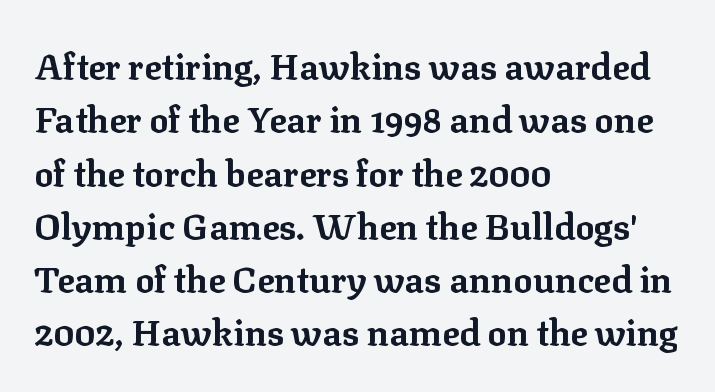
{"serif": "yes", "italic": "no", "bold": "yes", "weight": "bold", "width": "normal", "stroke_contrast": "low", "x_height": "medium", "monospaced": "no", "underline": "no", "align": "left", "line_spacing": "normal", "line_spacing_ratio": 1.48, "letter_spacing": "normal", "letter_spacing_em": 0.0, "glyph_px": 36}
